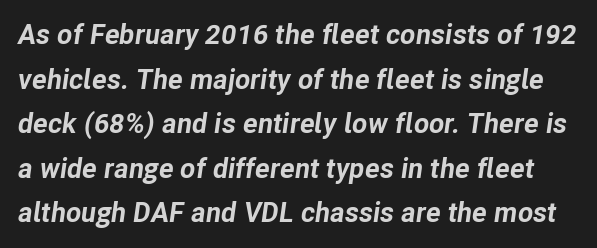
Regarding leading, the lines here are spaced in the standard way. The zone under the glyphs is completely vacant. There's an unmistakable incline to the writing here. The passage shown has conventional tracking throughout.
